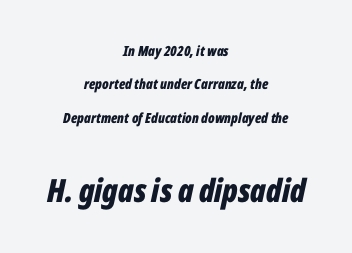
The image shows 32 px bold, condensed type, italic (leaning right); set centered, loose line spacing (2.39x), normal letter spacing, not underlined; the second (bottom) block is 2.29x larger; low stroke contrast and a medium x-height.
